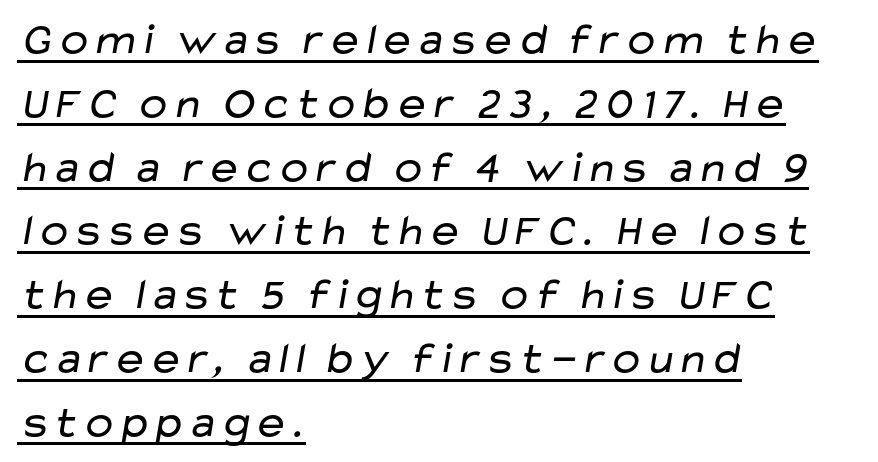
The image shows 44 px regular-weight, wide sans-serif type; set left-aligned, normal line spacing (1.45x), normal letter spacing, underlined; low stroke contrast and a medium x-height.
